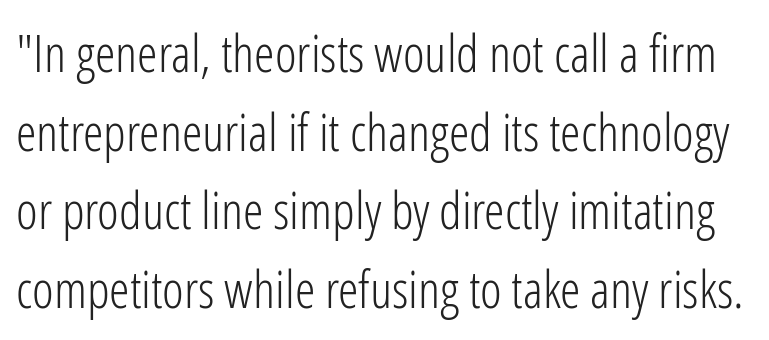
The image shows 52 px light, condensed sans-serif type, upright; set normal line spacing (1.51x), normal letter spacing, not underlined; low stroke contrast and a medium x-height.
